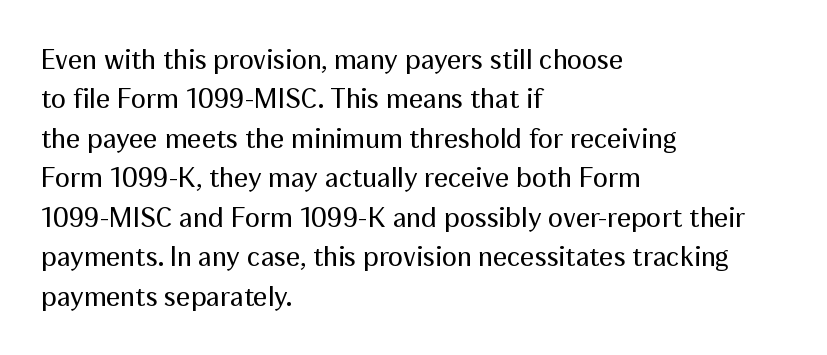
{"serif": "no", "italic": "no", "bold": "no", "weight": "regular", "width": "normal", "stroke_contrast": "medium", "x_height": "medium", "monospaced": "no", "underline": "no", "align": "left", "line_spacing": "normal", "line_spacing_ratio": 1.41, "letter_spacing": "normal", "letter_spacing_em": 0.0, "glyph_px": 28}
